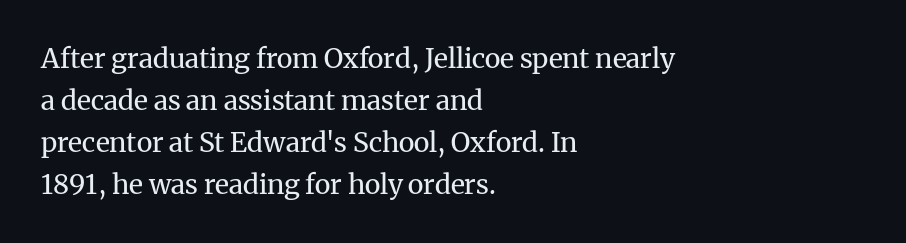
The image shows 27 px text type, upright; set left-aligned, normal line spacing (1.55x), normal letter spacing, not underlined.
